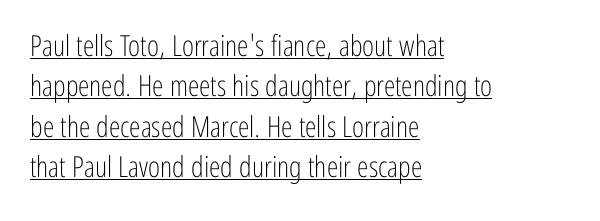
Q: Is the text bold? A: No.
Q: Is the text italic (slanted)? A: No, it is upright.
Q: Is the typeface a serif or a sans-serif typeface? A: Sans-serif.
Q: Is the text underlined? A: Yes.
Q: How is the paragraph aligned? A: Left-aligned.
Q: Is the spacing between letters normal or unusually wide? A: Normal.
Q: Is the spacing between lines tight, normal or loose? A: Normal.
Q: Width (condensed, normal, or wide)? A: Condensed.
Q: Stroke contrast? A: Low.
Q: x-height? A: Medium.
Q: Monospaced? A: No.
